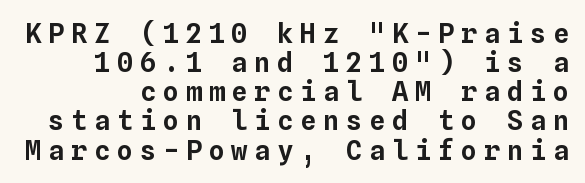
The image shows 27 px text type, upright; set right-aligned, tight line spacing (1.08x), unusually wide letter spacing (+0.25 em), not underlined.
